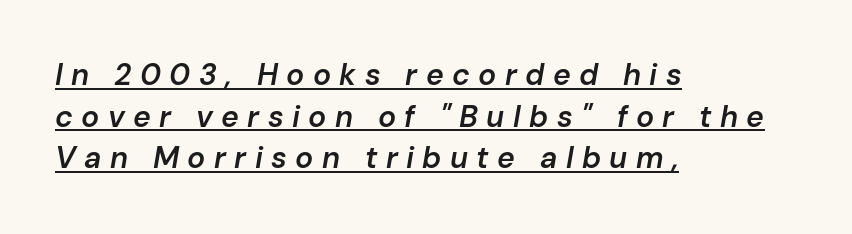
Q: Is the text bold? A: Semi-bold.
Q: Is the text italic (slanted)? A: Yes, it leans right by about 10 degrees.
Q: Is the text underlined? A: Yes.
Q: How is the paragraph aligned? A: Left-aligned.
Q: Is the spacing between letters normal or unusually wide? A: Unusually wide.
Q: Is the spacing between lines tight, normal or loose? A: Normal.
Q: Width (condensed, normal, or wide)? A: Normal.
Q: Stroke contrast? A: Low.
Q: x-height? A: Medium.
Q: Monospaced? A: No.
